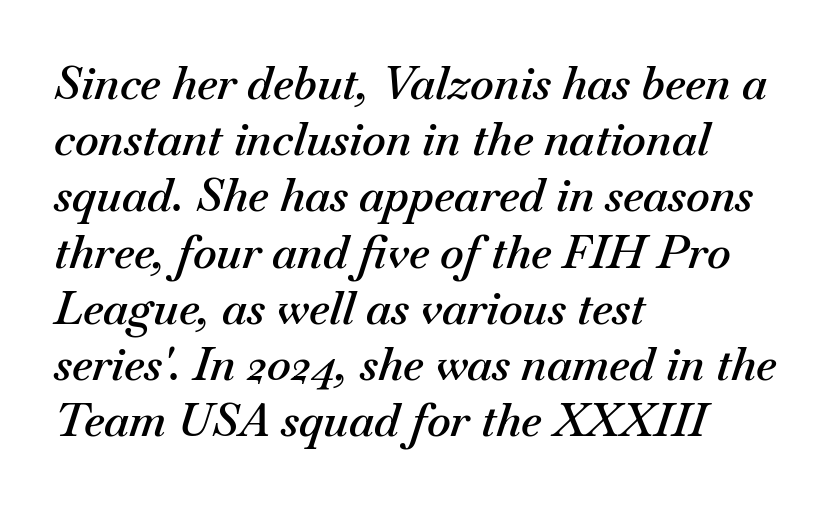
What's the leading like? Ordinary, nothing unusual. Every character sits at an angle, as italics do. Typographic density is moderately raised because the face is semibold. Varying glyph widths throughout — classic text-font behaviour.
